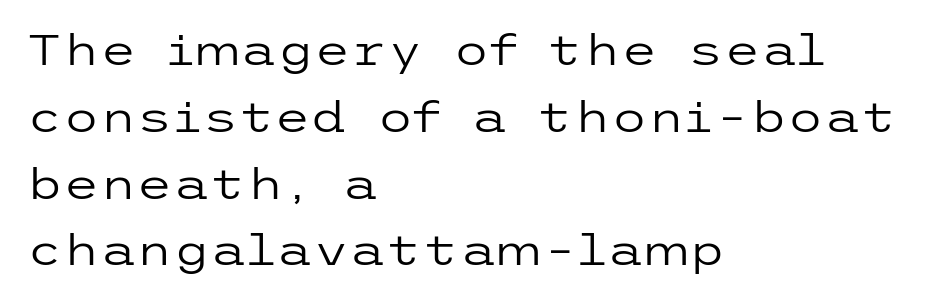
The image shows 42 px regular-weight, wide sans-serif type, upright; set left-aligned, normal line spacing (1.59x), normal letter spacing, not underlined; low stroke contrast and a medium x-height.
